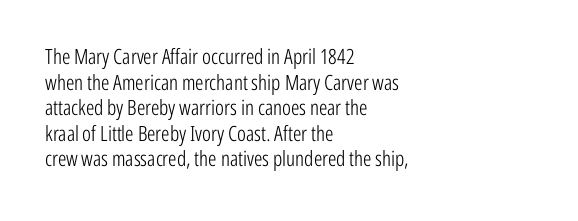
Q: Is the text bold? A: No.
Q: Is the text italic (slanted)? A: No, it is upright.
Q: Is the text underlined? A: No.
Q: How is the paragraph aligned? A: Left-aligned.
Q: Is the spacing between letters normal or unusually wide? A: Normal.
